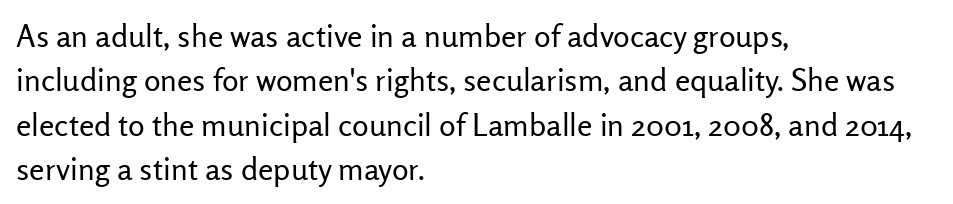
Q: Is the text bold? A: No.
Q: Is the text italic (slanted)? A: No, it is upright.
Q: Is the typeface a serif or a sans-serif typeface? A: Sans-serif.
Q: Is the text underlined? A: No.
Q: How is the paragraph aligned? A: Left-aligned.
Q: Is the spacing between letters normal or unusually wide? A: Normal.
Q: Is the spacing between lines tight, normal or loose? A: Normal.
Q: Width (condensed, normal, or wide)? A: Normal.
Q: Stroke contrast? A: Low.
Q: x-height? A: Medium.
Q: Monospaced? A: No.
